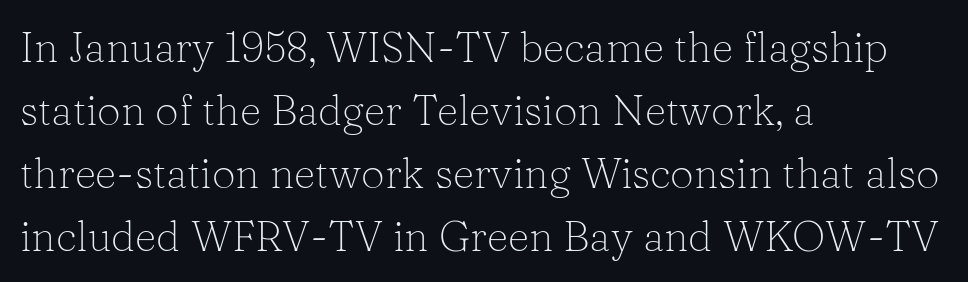
Q: Is the text bold? A: No.
Q: Is the text italic (slanted)? A: No, it is upright.
Q: Is the typeface a serif or a sans-serif typeface? A: Serif.
Q: Is the text underlined? A: No.
Q: How is the paragraph aligned? A: Left-aligned.
Q: Is the spacing between letters normal or unusually wide? A: Normal.
Q: Is the spacing between lines tight, normal or loose? A: Normal.
Q: Width (condensed, normal, or wide)? A: Normal.
Q: Stroke contrast? A: Low.
Q: x-height? A: Medium.
Q: Monospaced? A: No.
